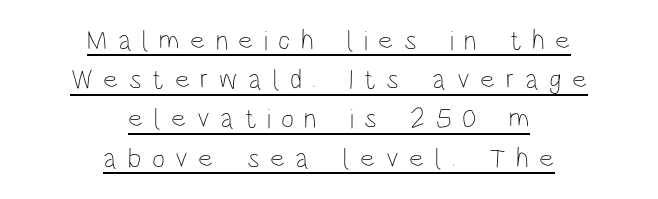
{"italic": "no", "bold": "no", "weight": "thin", "width": "condensed", "stroke_contrast": "low", "x_height": "large", "monospaced": "no", "underline": "yes", "align": "center", "line_spacing": "normal", "line_spacing_ratio": 1.4, "letter_spacing": "wide", "letter_spacing_em": 0.37, "glyph_px": 28}
